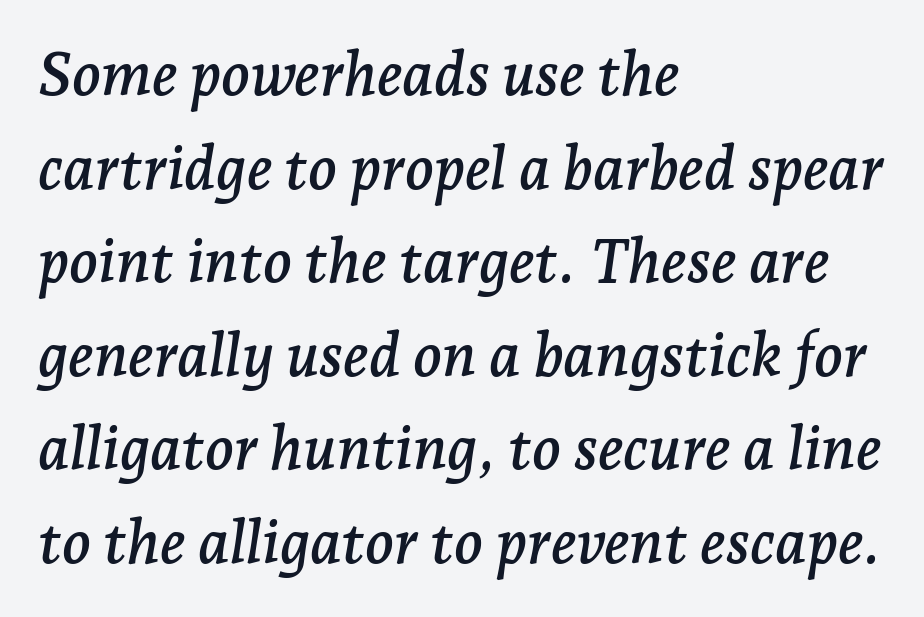
Slanted lettering throughout. You could call the tracking neutral — neither tight nor loose. The letters advance in unequal steps, a hallmark of proportional type. A normal amount of white space separates one row of letters from the next. Reading down the block, your eye returns to a fixed left position each line.
